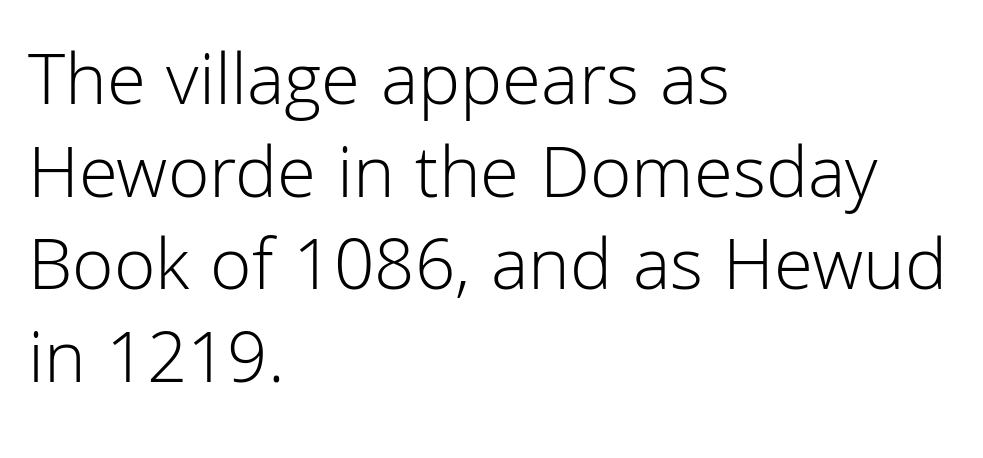
Left-aligned paragraph, ragged on the right. Descender tails drop into unmarked territory. A typesetter would call this zero additional tracking. The type family on display is of the sans-serif kind. The face looks like a standard text weight, possibly lighter. In terms of posture, this sample is upright.
